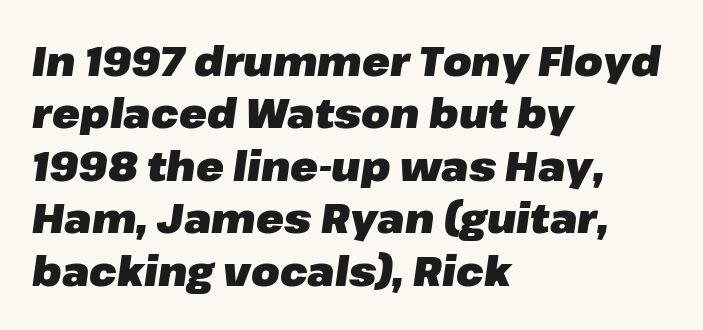
{"italic": "yes", "lean": "right", "slant_degrees": 8, "bold": "yes", "weight": "heavy", "width": "normal", "stroke_contrast": "low", "x_height": "medium", "monospaced": "no", "underline": "no", "align": "left", "line_spacing": "normal", "line_spacing_ratio": 1.28, "letter_spacing": "normal", "letter_spacing_em": 0.0, "glyph_px": 41}
